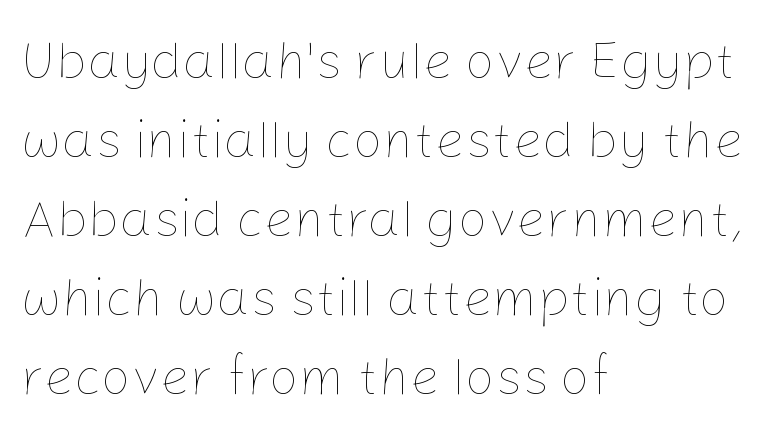
Q: Is the text bold? A: No.
Q: Is the text italic (slanted)? A: No, it is upright.
Q: Is the text underlined? A: No.
Q: How is the paragraph aligned? A: Left-aligned.
Q: Is the spacing between letters normal or unusually wide? A: Normal.
Q: Is the spacing between lines tight, normal or loose? A: Normal.
Q: Width (condensed, normal, or wide)? A: Normal.
Q: Stroke contrast? A: Low.
Q: x-height? A: Medium.
Q: Monospaced? A: No.
